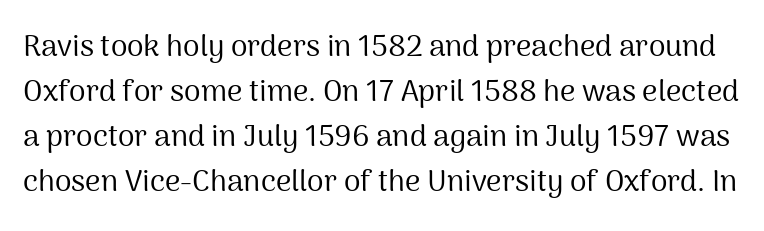
{"serif": "no", "italic": "no", "bold": "no", "weight": "regular", "width": "normal", "stroke_contrast": "medium", "x_height": "medium", "monospaced": "no", "underline": "no", "line_spacing": "normal", "line_spacing_ratio": 1.5, "letter_spacing": "normal", "letter_spacing_em": 0.0, "glyph_px": 30}
